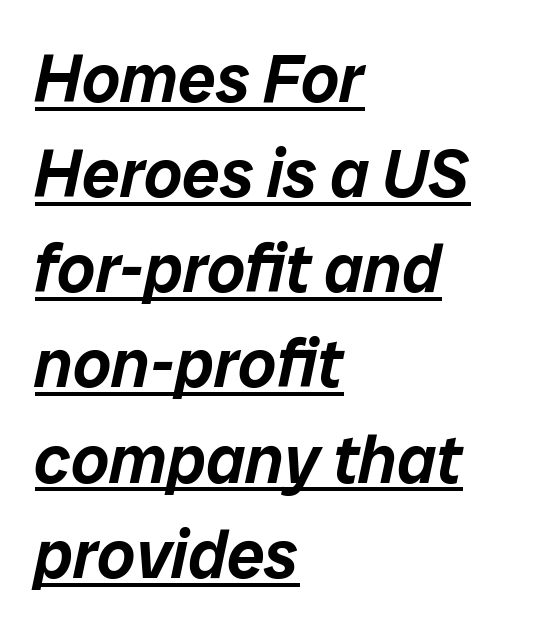
Students, observe the line beneath the letters — that is underlining. Visually the block forms a straight wall on the left and a jagged coastline on the right. Default kerning and tracking; the words read as compact shapes. Normally led — the rows are evenly, conventionally spaced. Rendered with sloped, italic letterforms.
